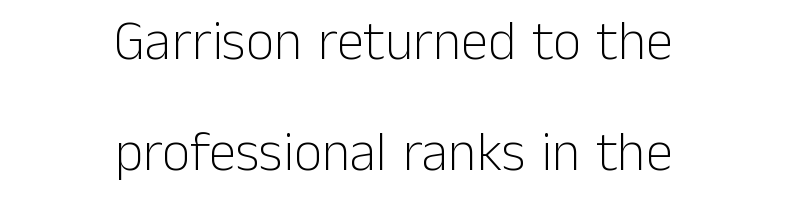
Q: Is the text bold? A: No.
Q: Is the text italic (slanted)? A: No, it is upright.
Q: Is the typeface a serif or a sans-serif typeface? A: Sans-serif.
Q: Is the text underlined? A: No.
Q: How is the paragraph aligned? A: Centered.
Q: Is the spacing between letters normal or unusually wide? A: Normal.
Q: Is the spacing between lines tight, normal or loose? A: Loose.
Q: Width (condensed, normal, or wide)? A: Normal.
Q: Stroke contrast? A: Low.
Q: x-height? A: Medium.
Q: Monospaced? A: No.
